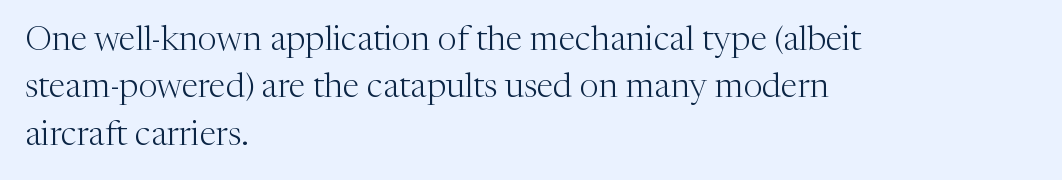
The image shows 34 px light serif type, upright; set left-aligned, normal line spacing (1.39x), normal letter spacing, not underlined; medium stroke contrast and a medium x-height.
